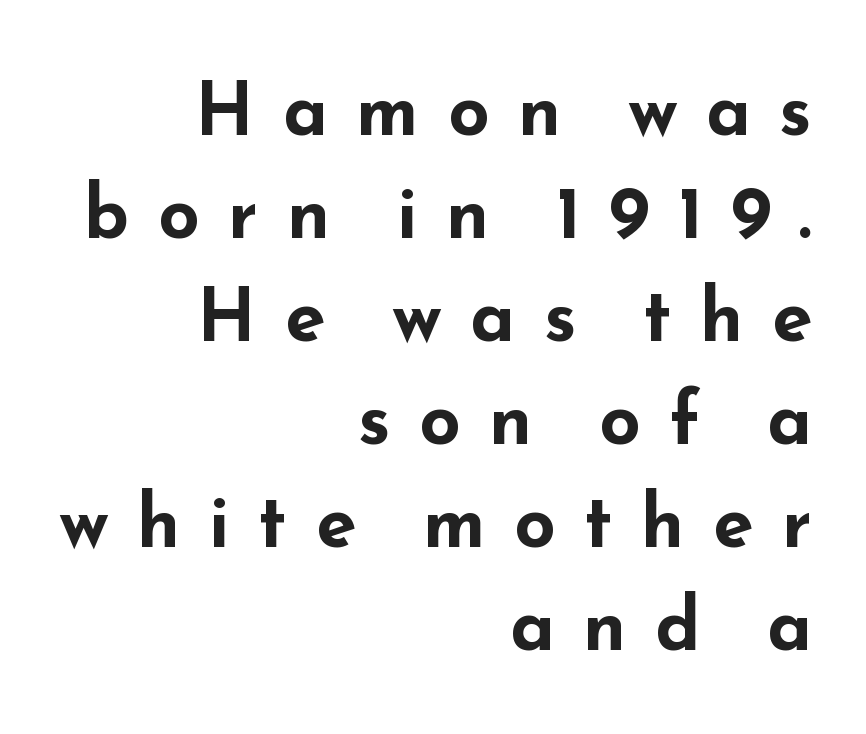
{"serif": "no", "italic": "no", "bold": "yes", "weight": "bold", "width": "wide", "stroke_contrast": "low", "x_height": "small", "monospaced": "no", "underline": "no", "align": "right", "line_spacing": "normal", "line_spacing_ratio": 1.41, "letter_spacing": "wide", "letter_spacing_em": 0.39, "glyph_px": 73}
